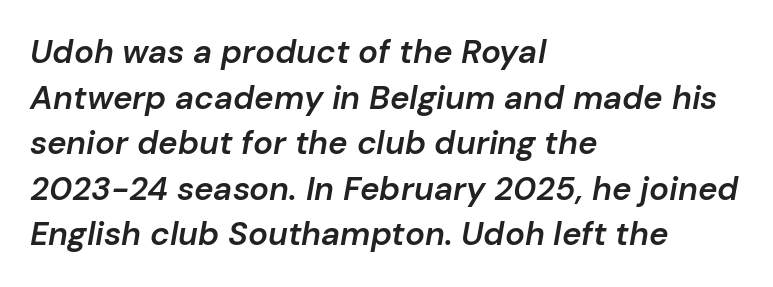
Q: Is the text bold? A: Semi-bold.
Q: Is the text italic (slanted)? A: Yes, it leans right by about 10 degrees.
Q: Is the text underlined? A: No.
Q: How is the paragraph aligned? A: Left-aligned.
Q: Is the spacing between letters normal or unusually wide? A: Normal.
Q: Is the spacing between lines tight, normal or loose? A: Normal.
Q: Width (condensed, normal, or wide)? A: Normal.
Q: Stroke contrast? A: Low.
Q: x-height? A: Medium.
Q: Monospaced? A: No.
